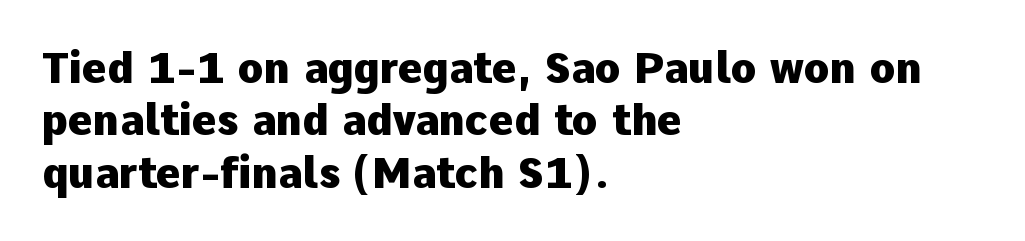
{"serif": "no", "italic": "no", "bold": "yes", "weight": "heavy", "width": "normal", "stroke_contrast": "low", "x_height": "medium", "monospaced": "no", "underline": "no", "align": "left", "line_spacing": "normal", "line_spacing_ratio": 1.25, "letter_spacing": "normal", "letter_spacing_em": 0.0, "glyph_px": 42}
